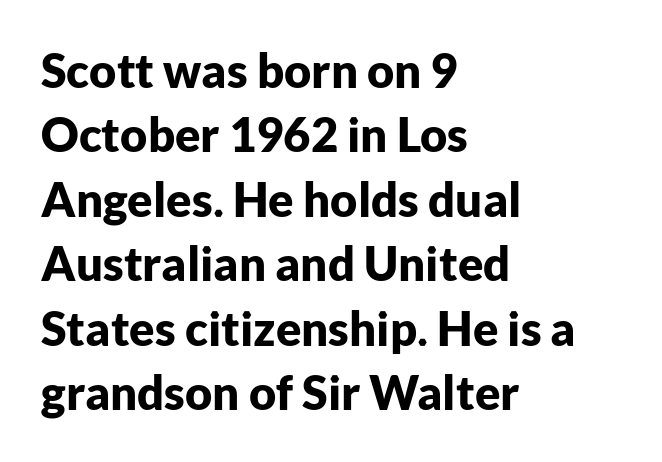
Q: Is the text bold? A: Yes.
Q: Is the text italic (slanted)? A: No, it is upright.
Q: Is the typeface a serif or a sans-serif typeface? A: Sans-serif.
Q: Is the text underlined? A: No.
Q: How is the paragraph aligned? A: Left-aligned.
Q: Is the spacing between letters normal or unusually wide? A: Normal.
Q: Is the spacing between lines tight, normal or loose? A: Normal.
Q: Width (condensed, normal, or wide)? A: Normal.
Q: Stroke contrast? A: Low.
Q: x-height? A: Medium.
Q: Monospaced? A: No.
